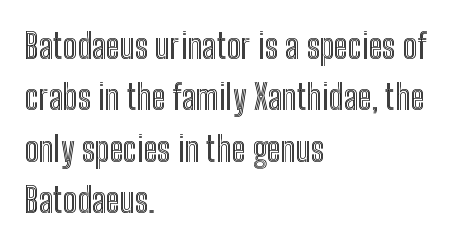
The image shows 34 px condensed type, upright; set left-aligned, normal line spacing (1.51x), normal letter spacing, not underlined; a medium x-height.
